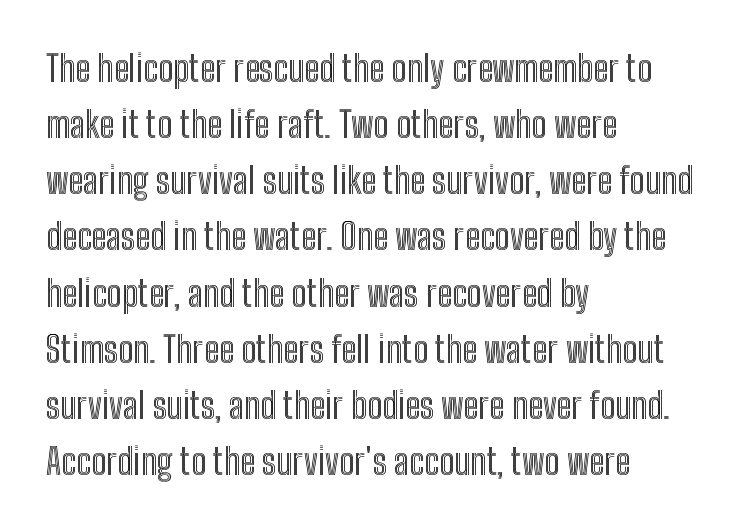
Ascenders rise straight up at ninety degrees. Character widths vary here, with narrow letters taking less room than wide ones. The typesetter chose a ragged-right arrangement here. Tracking value appears to be zero — textbook default spacing. This rendering features lettering with no underline.
